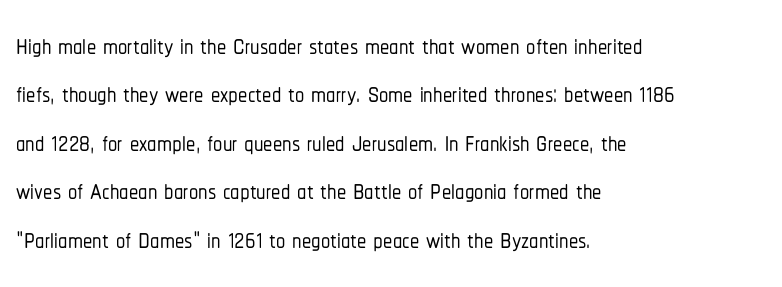
Vertical strokes here are truly vertical. These lines are composed in type without serifs. Here the designer chose a conventional face with non-uniform glyph widths. In terms of letterspacing, this is plain default setting.
